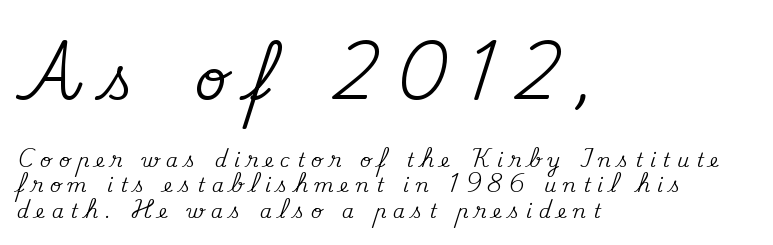
The type family on display is of the serif kind. The line texture is sparse and dotted thanks to wide tracking. The area under the type is left untouched. Block one is the big one; block two sits smaller underneath. These lines stack with their left ends in a neat column.
